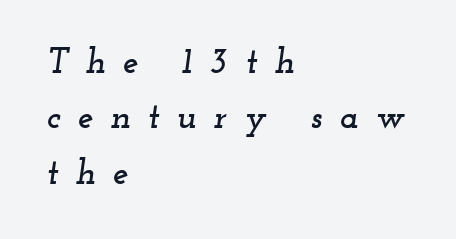
{"serif": "yes", "italic": "yes", "lean": "right", "slant_degrees": 12, "width": "wide", "stroke_contrast": "low", "x_height": "small", "monospaced": "no", "underline": "no", "align": "left", "line_spacing": "normal", "line_spacing_ratio": 1.58, "letter_spacing": "wide", "letter_spacing_em": 0.49, "glyph_px": 35}
